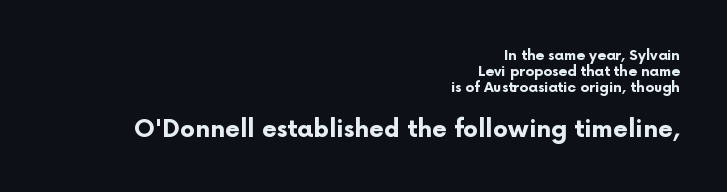
{"italic": "no", "bold": "yes", "underline": "no", "align": "right", "line_spacing_ratio": 1.16, "letter_spacing": "normal", "letter_spacing_em": 0.0, "larger_block": "second", "size_ratio": 1.71, "glyph_px": 24}
